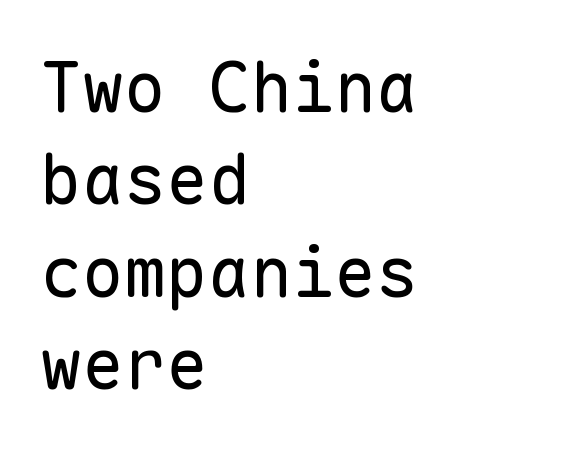
Q: Is the text bold? A: No.
Q: Is the text italic (slanted)? A: No, it is upright.
Q: Is the typeface a serif or a sans-serif typeface? A: Sans-serif.
Q: Is the text underlined? A: No.
Q: How is the paragraph aligned? A: Left-aligned.
Q: Is the spacing between letters normal or unusually wide? A: Normal.
Q: Is the spacing between lines tight, normal or loose? A: Normal.
Q: Width (condensed, normal, or wide)? A: Normal.
Q: Stroke contrast? A: Low.
Q: x-height? A: Medium.
Q: Monospaced? A: Yes.
